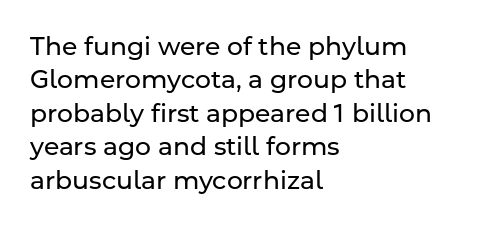
The image shows 25 px text type, upright; set left-aligned, normal line spacing (1.34x), normal letter spacing, not underlined.
